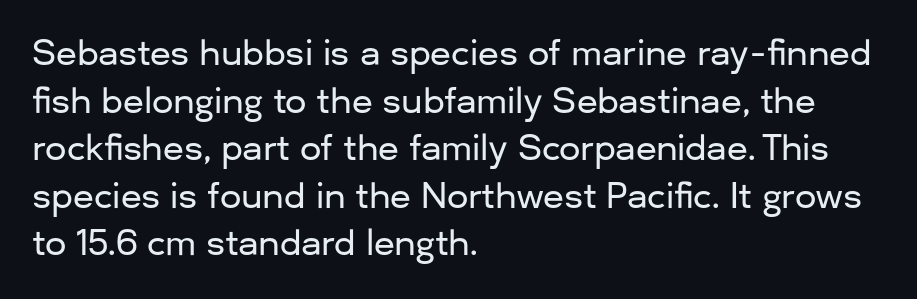
Q: Is the text italic (slanted)? A: No, it is upright.
Q: Is the typeface a serif or a sans-serif typeface? A: Sans-serif.
Q: Is the text underlined? A: No.
Q: How is the paragraph aligned? A: Left-aligned.
Q: Is the spacing between letters normal or unusually wide? A: Normal.
Q: Is the spacing between lines tight, normal or loose? A: Normal.
Q: Width (condensed, normal, or wide)? A: Normal.
Q: Stroke contrast? A: Low.
Q: x-height? A: Medium.
Q: Monospaced? A: No.
